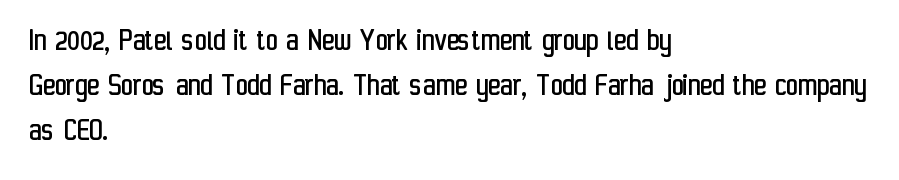
{"serif": "no", "italic": "no", "bold": "no", "weight": "regular", "width": "condensed", "stroke_contrast": "low", "x_height": "medium", "monospaced": "no", "underline": "no", "align": "left", "line_spacing": "normal", "line_spacing_ratio": 1.36, "letter_spacing": "normal", "letter_spacing_em": 0.0, "glyph_px": 33}
